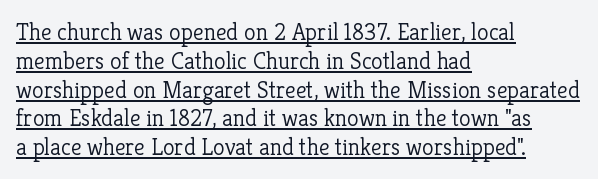
The image shows 24 px text type, upright; set left-aligned, line spacing 1.2x, normal letter spacing, underlined.
